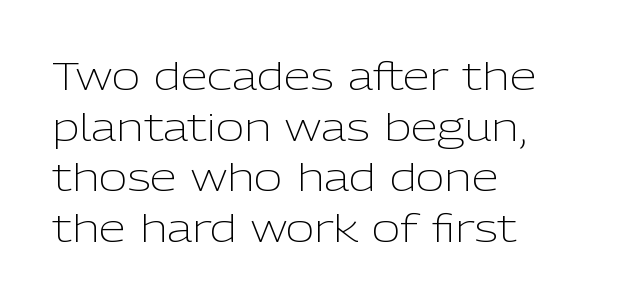
This rendering employs a face without finishing strokes, i.e., a sans-serif. Summary of weight: not heavy and not bold. Has an underline been added? It has not. Italic? Not at all — the glyphs are vertical. Alignment: flush left. You could not count columns in this text — the font is proportionally spaced.
